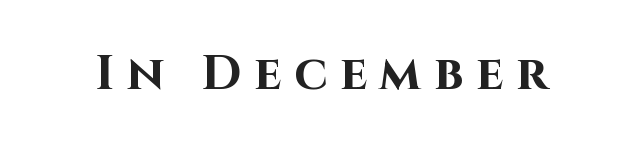
The image shows 49 px bold sans-serif type, upright; set unusually wide letter spacing (+0.25 em), not underlined; high stroke contrast and a large x-height.
